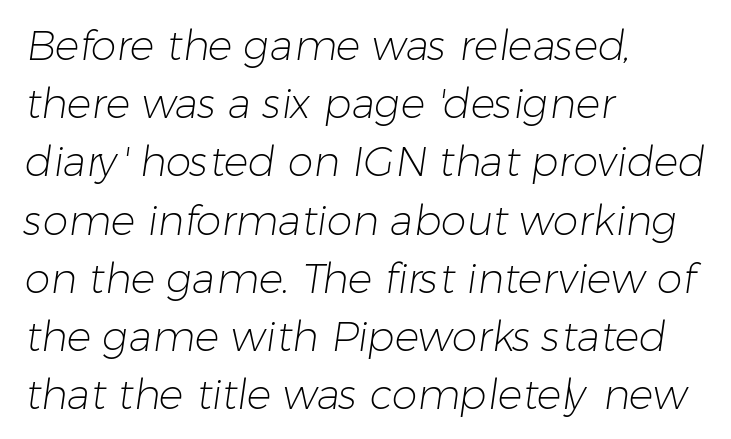
A student would call this left alignment; a typographer would say flush left, rag right. The lines sit at an ordinary, default distance from one another. Font category for this specimen: sans-serif. Stroke mass is kept to a normal reading level or below. The area under the type is left untouched.
